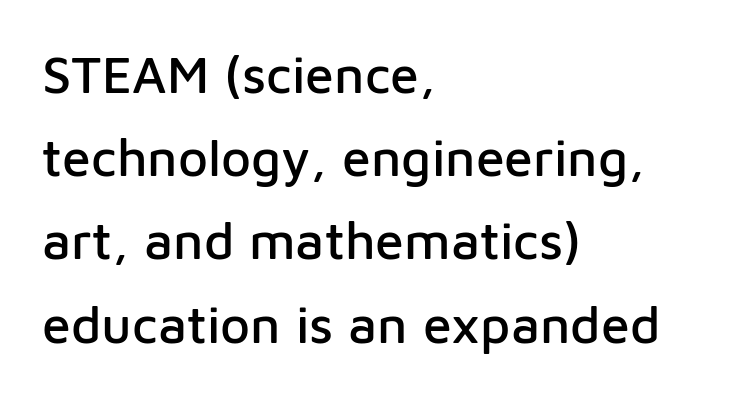
The image shows 52 px sans-serif type, upright; set left-aligned, normal line spacing (1.6x), normal letter spacing, not underlined; low stroke contrast and a medium x-height.
